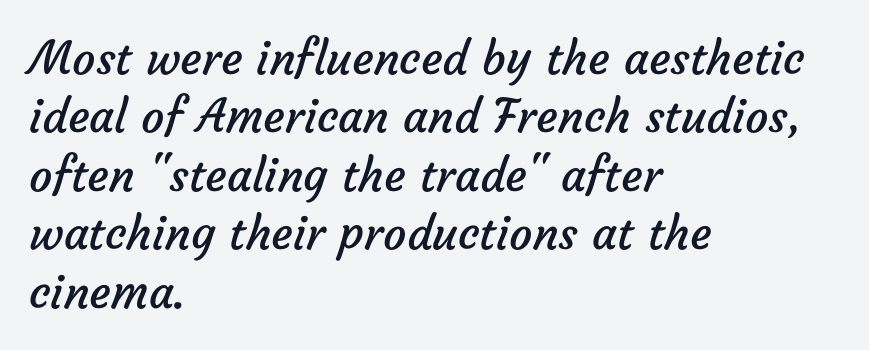
Q: Is the text bold? A: No.
Q: Is the typeface a serif or a sans-serif typeface? A: Sans-serif.
Q: Is the text underlined? A: No.
Q: How is the paragraph aligned? A: Left-aligned.
Q: Is the spacing between letters normal or unusually wide? A: Normal.
Q: Is the spacing between lines tight, normal or loose? A: Normal.
Q: Width (condensed, normal, or wide)? A: Normal.
Q: Stroke contrast? A: Low.
Q: x-height? A: Medium.
Q: Monospaced? A: No.
